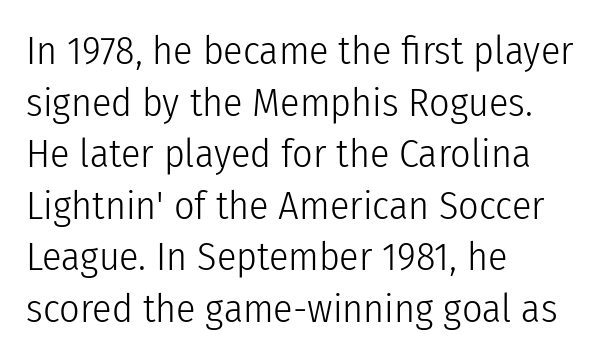
The lettering holds an erect, upright posture throughout. Classification — sans serif. A student would call this left alignment; a typographer would say flush left, rag right. Underline: absent.
